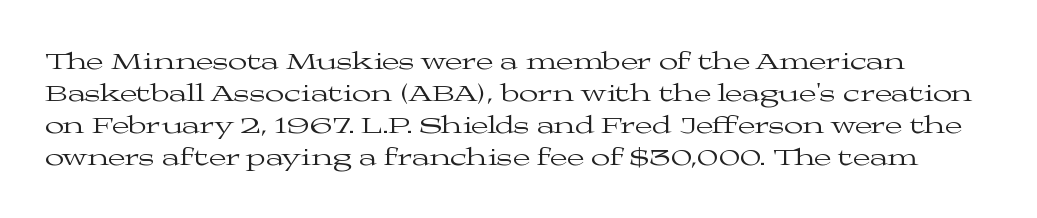
The image shows 25 px text type, upright; set normal line spacing (1.28x), normal letter spacing, not underlined.
